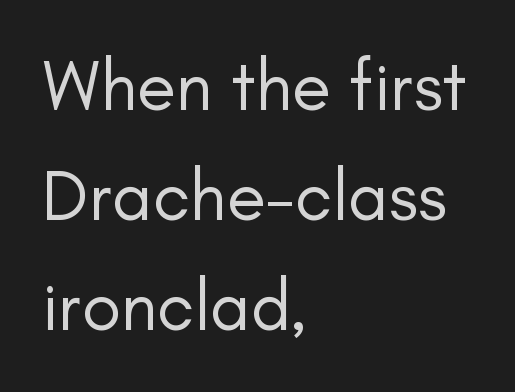
{"serif": "no", "italic": "no", "bold": "no", "weight": "regular", "width": "normal", "stroke_contrast": "low", "x_height": "small", "monospaced": "no", "underline": "no", "align": "left", "line_spacing": "normal", "line_spacing_ratio": 1.53, "letter_spacing": "normal", "letter_spacing_em": 0.0, "glyph_px": 72}
